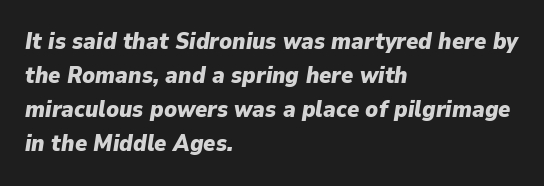
The vertical gap from one line to the next is medium. Which margin do the lines hug? The left one — the right edge is uneven. What stands out about the letter spacing? Nothing — it is the standard amount. Italic? Definitely — the glyphs are oblique. Just letters on the line, the space beneath them empty.
